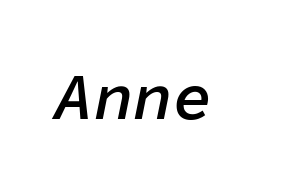
The image shows 66 px semibold type, italic (leaning right), monospaced; set normal letter spacing, not underlined; low stroke contrast and a medium x-height.
